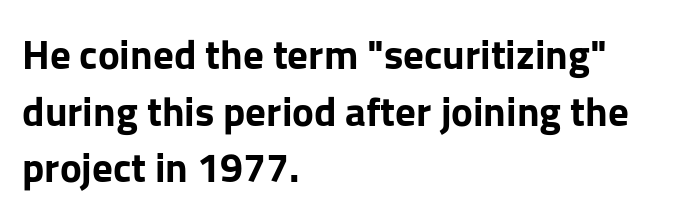
Spacing between characters is what you'd get straight out of the box. Glance below the letters and you will spot only blank space. This sample uses an upright cut, with every glyph sitting square on the baseline. The glyphs have the mass of a bold cut.
